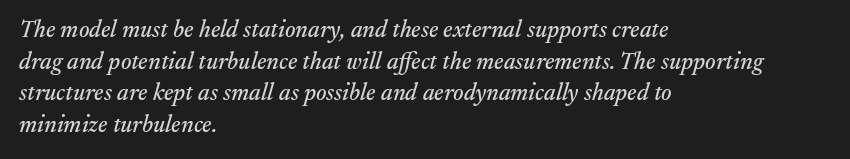
The image shows 24 px text type, italic (leaning right); set left-aligned, normal line spacing (1.32x), normal letter spacing, not underlined.
